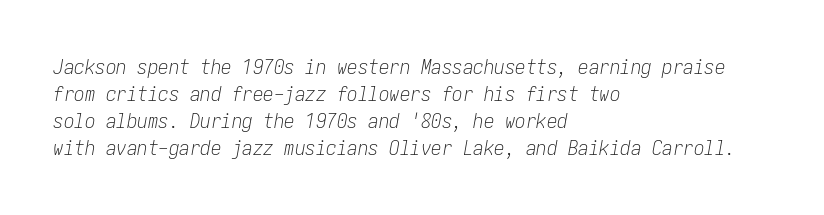
Q: Is the text bold? A: No.
Q: Is the text italic (slanted)? A: Yes, it leans right by about 10 degrees.
Q: Is the text underlined? A: No.
Q: How is the paragraph aligned? A: Left-aligned.
Q: Is the spacing between letters normal or unusually wide? A: Normal.
Q: Is the spacing between lines tight, normal or loose? A: Normal.
